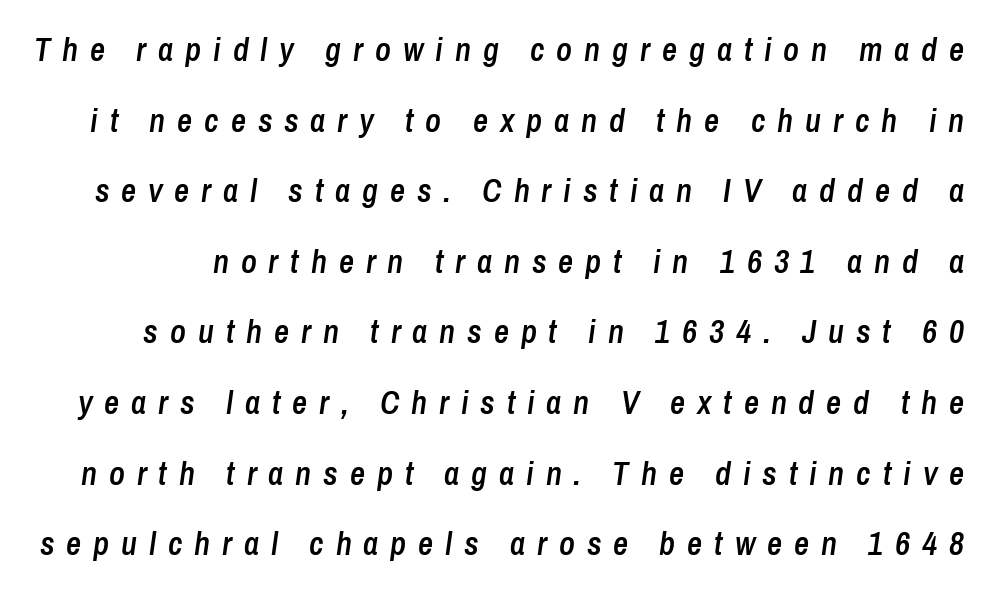
{"italic": "yes", "lean": "right", "slant_degrees": 8, "bold": "semi", "weight": "semibold", "width": "condensed", "stroke_contrast": "low", "x_height": "medium", "monospaced": "no", "underline": "no", "line_spacing": "loose", "line_spacing_ratio": 2.14, "letter_spacing": "wide", "letter_spacing_em": 0.36, "glyph_px": 33}
